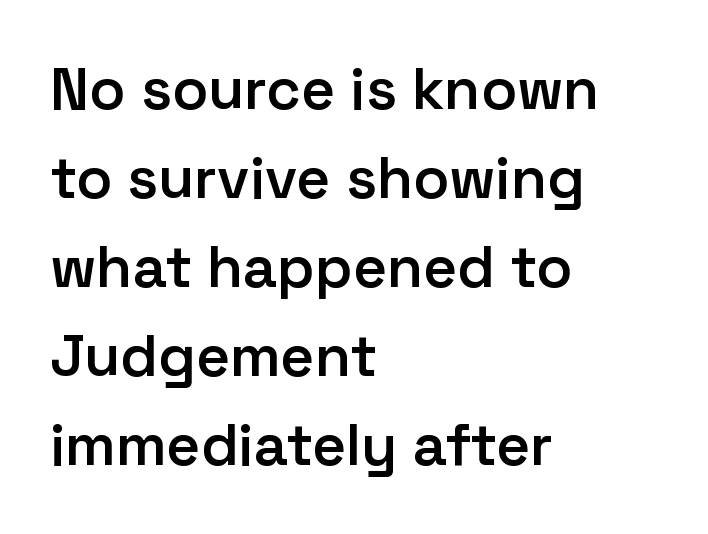
The gaps between neighbouring characters are ordinary and unremarkable. This rendering employs a face without finishing strokes, i.e., a sans-serif. The compositor pushed each line to the left boundary. This sample has the flowing, uneven cadence of proportional lettering. Compared with an ordinary text face, these strokes are moderately heavier — a semibold. The lettering stays uniformly vertical, giving the passage a roman look.
